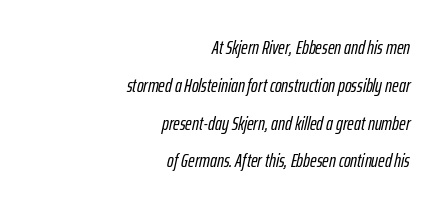
The image shows 20 px text type, italic (leaning right); set right-aligned, line spacing 1.89x, normal letter spacing, not underlined.
